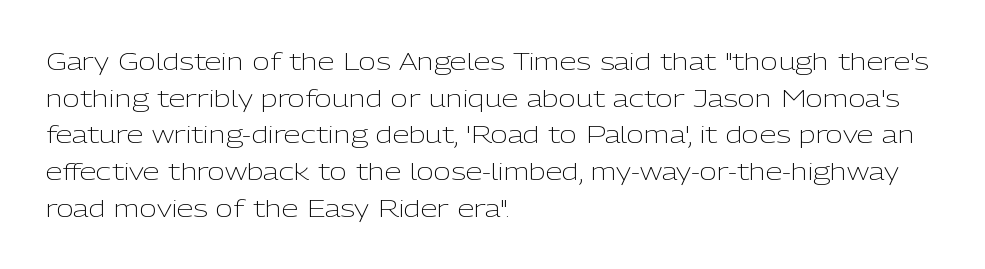
The image shows 24 px text type, upright; set left-aligned, normal line spacing (1.53x), normal letter spacing, not underlined.
